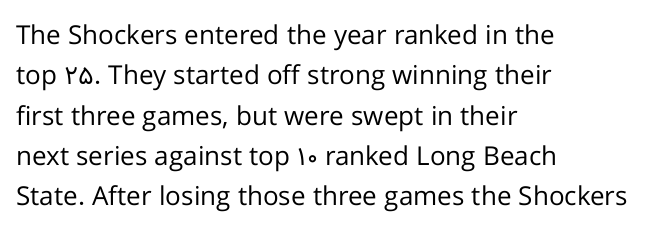
{"italic": "no", "bold": "no", "underline": "no", "align": "left", "line_spacing": "normal", "line_spacing_ratio": 1.55, "letter_spacing": "normal", "letter_spacing_em": 0.0, "glyph_px": 26}
